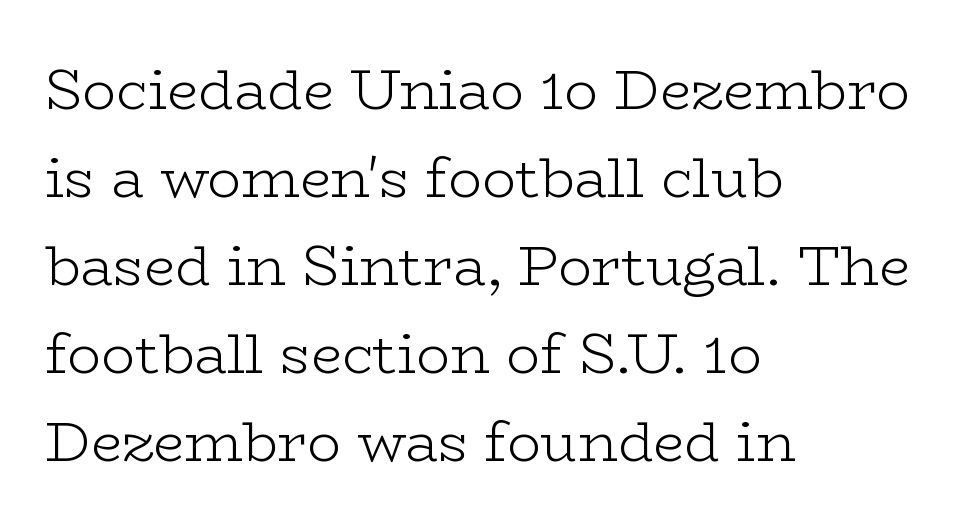
Q: Is the text bold? A: No.
Q: Is the text italic (slanted)? A: No, it is upright.
Q: Is the typeface a serif or a sans-serif typeface? A: Serif.
Q: Is the text underlined? A: No.
Q: How is the paragraph aligned? A: Left-aligned.
Q: Is the spacing between letters normal or unusually wide? A: Normal.
Q: Is the spacing between lines tight, normal or loose? A: Normal.
Q: Width (condensed, normal, or wide)? A: Wide.
Q: Stroke contrast? A: Low.
Q: x-height? A: Medium.
Q: Monospaced? A: No.
